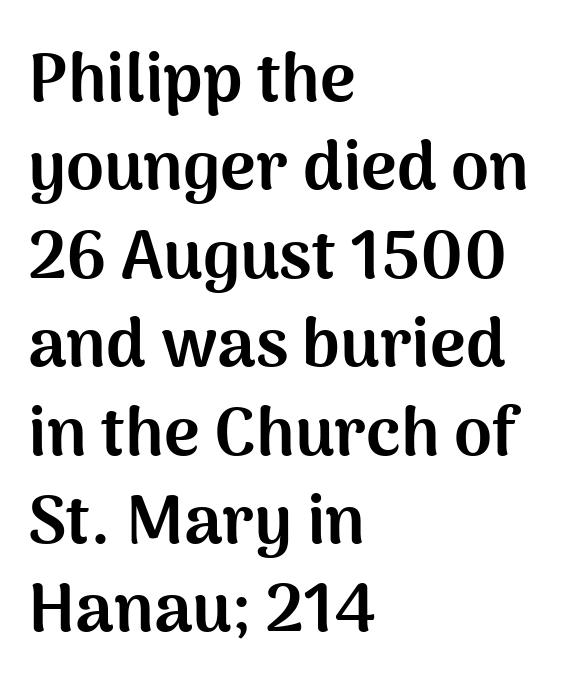
Q: Is the text bold? A: Yes.
Q: Is the text italic (slanted)? A: No, it is upright.
Q: Is the typeface a serif or a sans-serif typeface? A: Sans-serif.
Q: Is the text underlined? A: No.
Q: How is the paragraph aligned? A: Left-aligned.
Q: Is the spacing between letters normal or unusually wide? A: Normal.
Q: Is the spacing between lines tight, normal or loose? A: Normal.
Q: Width (condensed, normal, or wide)? A: Normal.
Q: Stroke contrast? A: Medium.
Q: x-height? A: Medium.
Q: Monospaced? A: No.
